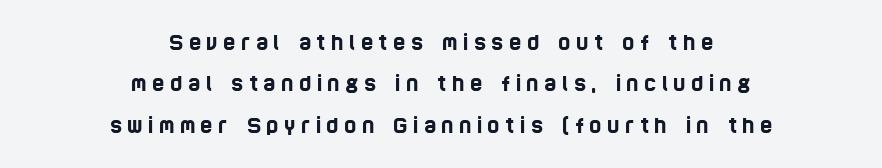
Q: Is the text underlined? A: No.
Q: How is the paragraph aligned? A: Centered.
Q: Is the spacing between letters normal or unusually wide? A: Unusually wide.
Q: Is the spacing between lines tight, normal or loose? A: Loose.
